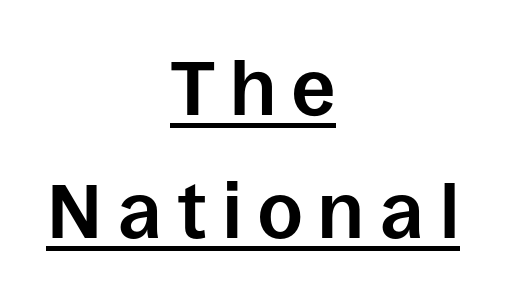
Note the varied advance widths — an 'i' is clearly narrower than an 'm'. In designer terms, the underline attribute is active on this setting. Between one letter and the next there's a generous, obvious gap. Rows of type keep a routine distance in the vertical direction. What weight is shown? A full bold with thick strokes.
